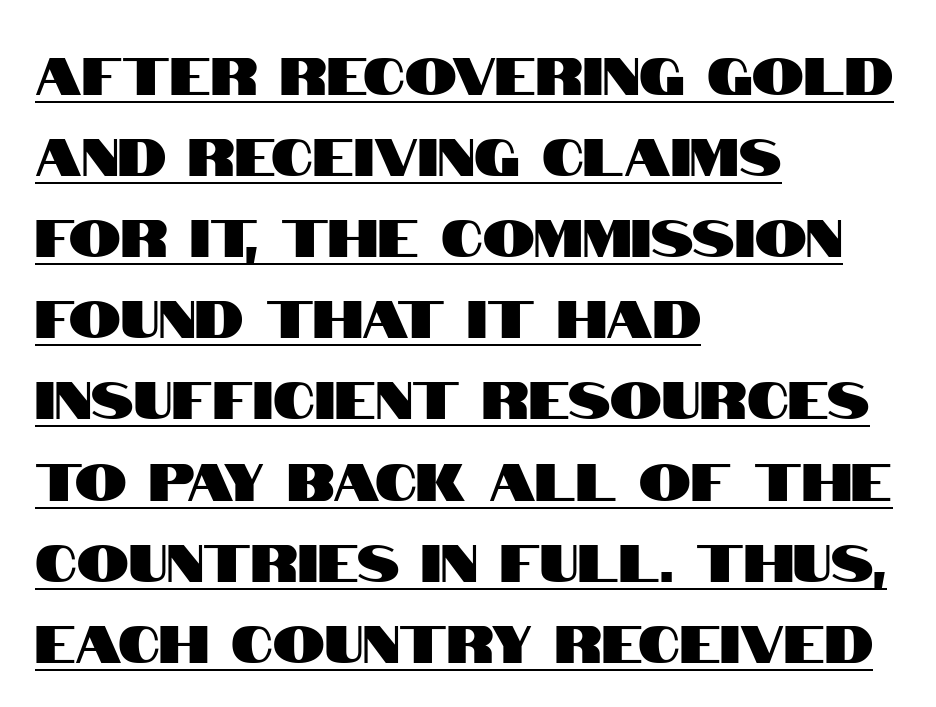
I'd call this a sans setting — the letters go barefoot. No extra tracking has been applied to these lines. Vertically, the passage feels balanced, rows spaced as you'd expect. Here the designer chose a conventional face with non-uniform glyph widths. In CSS terms this would be text-align: left.
